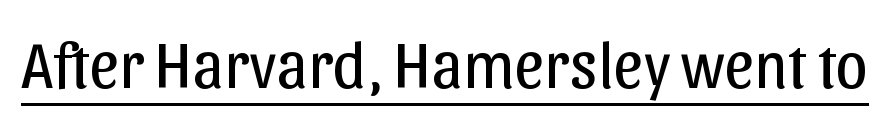
Note the varied advance widths — an 'i' is clearly narrower than an 'm'. Do the letters lean? They stand straight. Students, note that the glyphs here touch the page at normal intervals. Serifs: no, the terminals of the letterforms are clean. A typographer would call this underscored text. Weight: regular or lighter.
